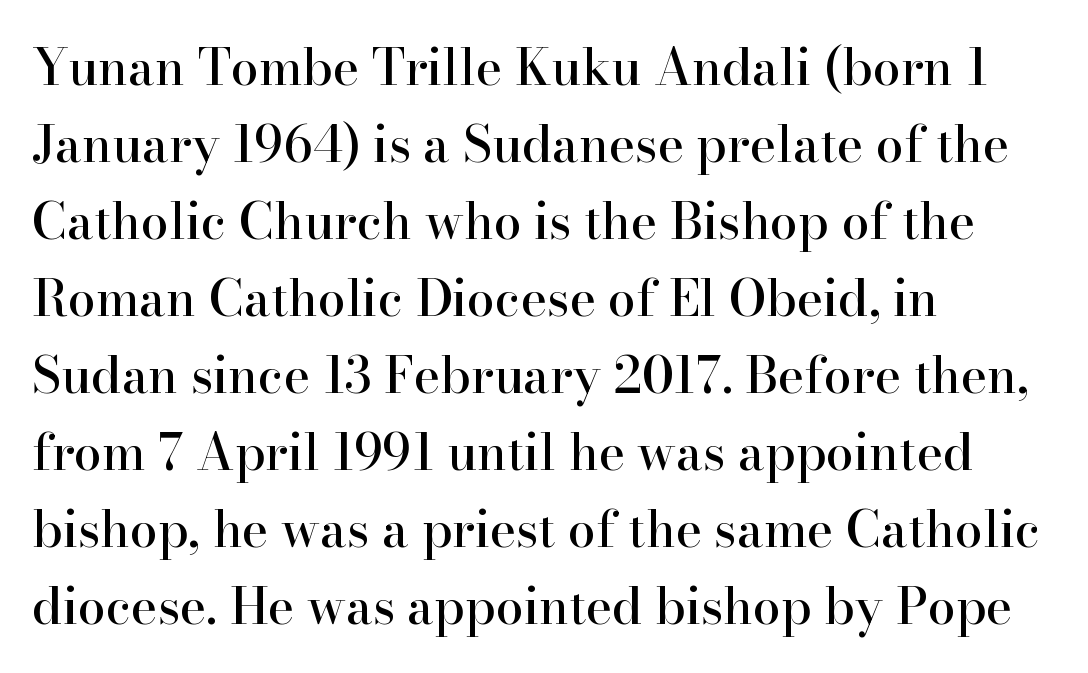
The letters carry serifs — small finishing strokes at the ends of their stems. Italic: no, the glyphs are upright roman. A student would call this left alignment; a typographer would say flush left, rag right. Words float on clear page, feet unadorned. The vertical gap from one line to the next is medium. Do the characters align in a grid? No, the font is proportional.
